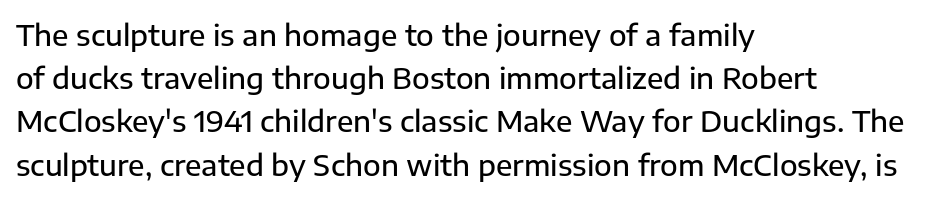
The image shows 29 px sans-serif type, upright; set left-aligned, normal line spacing (1.49x), normal letter spacing, not underlined; low stroke contrast and a medium x-height.
